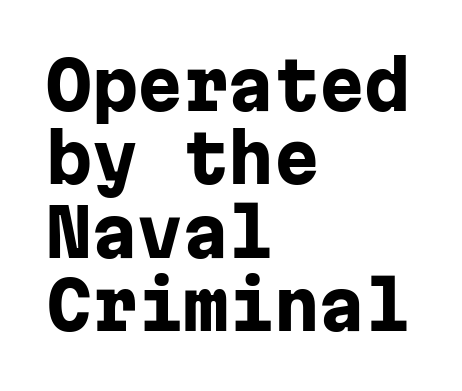
{"serif": "no", "italic": "no", "bold": "yes", "weight": "heavy", "width": "normal", "stroke_contrast": "low", "x_height": "medium", "monospaced": "yes", "underline": "no", "align": "left", "line_spacing": "tight", "line_spacing_ratio": 1.13, "letter_spacing": "normal", "letter_spacing_em": 0.0, "glyph_px": 65}
